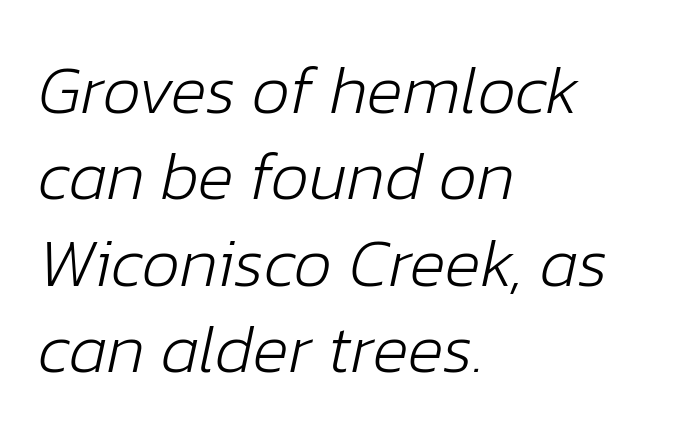
Q: Is the text bold? A: No.
Q: Is the text italic (slanted)? A: Yes, it leans right by about 12 degrees.
Q: Is the text underlined? A: No.
Q: How is the paragraph aligned? A: Left-aligned.
Q: Is the spacing between letters normal or unusually wide? A: Normal.
Q: Is the spacing between lines tight, normal or loose? A: Normal.
Q: Width (condensed, normal, or wide)? A: Normal.
Q: Stroke contrast? A: Low.
Q: x-height? A: Medium.
Q: Monospaced? A: No.
